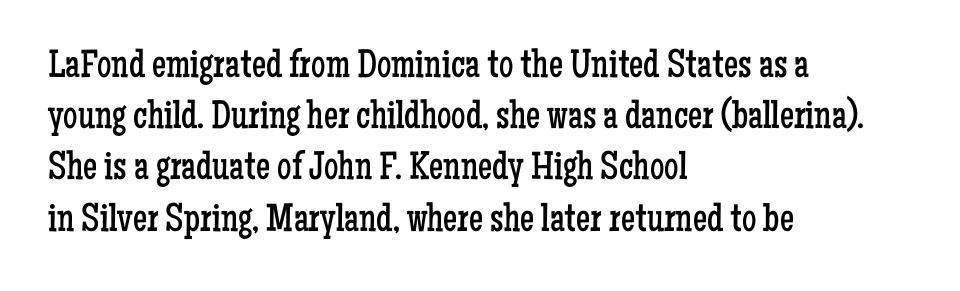
Q: Is the text bold? A: No.
Q: Is the text italic (slanted)? A: No, it is upright.
Q: Is the typeface a serif or a sans-serif typeface? A: Serif.
Q: Is the text underlined? A: No.
Q: How is the paragraph aligned? A: Left-aligned.
Q: Is the spacing between letters normal or unusually wide? A: Normal.
Q: Is the spacing between lines tight, normal or loose? A: Normal.
Q: Width (condensed, normal, or wide)? A: Condensed.
Q: Stroke contrast? A: Low.
Q: x-height? A: Medium.
Q: Monospaced? A: No.
